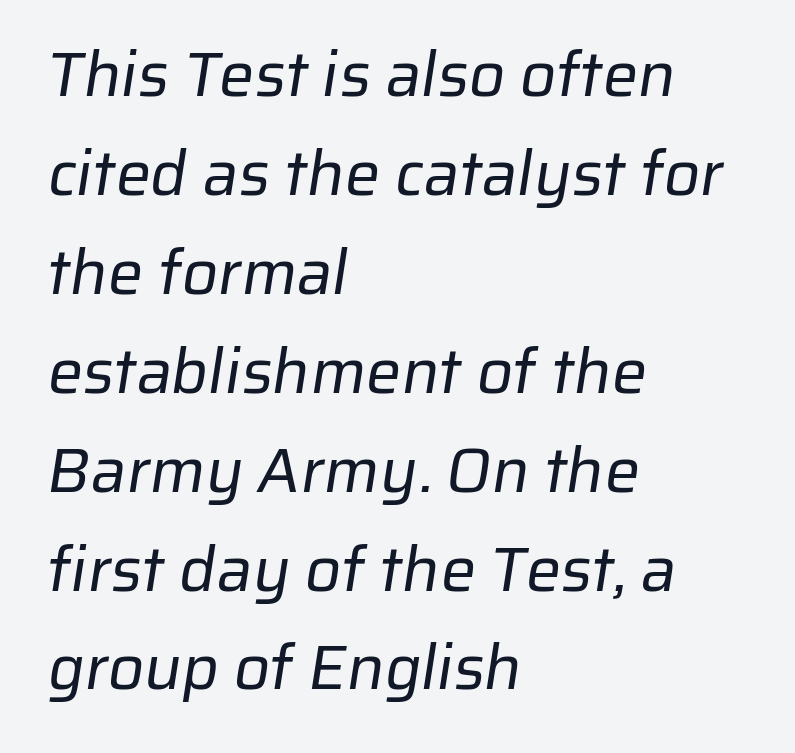
Typographically, this falls in the sans-serif category. In terms of leading, this rendering sits right in the middle. Stems and bowls with no extra thickness — not bold. A student would call this left alignment; a typographer would say flush left, rag right.
